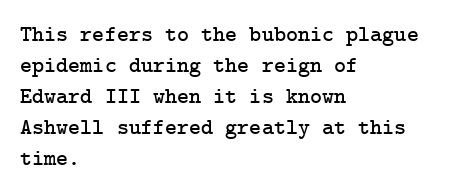
The image shows 23 px text type, upright; set left-aligned, normal line spacing (1.35x), normal letter spacing, not underlined.
